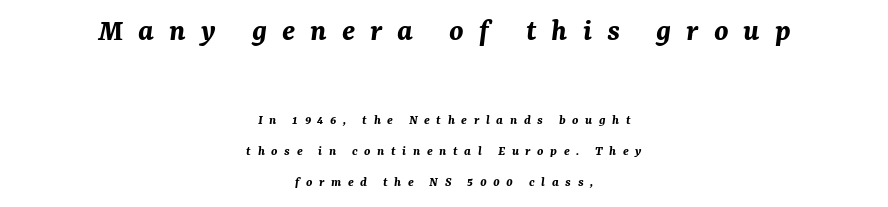
The image shows 32 px bold type, italic (leaning right); set centered, loose line spacing (2.23x), unusually wide letter spacing (+0.47 em), not underlined; the first (top) block is 2.29x larger; medium stroke contrast and a medium x-height.
